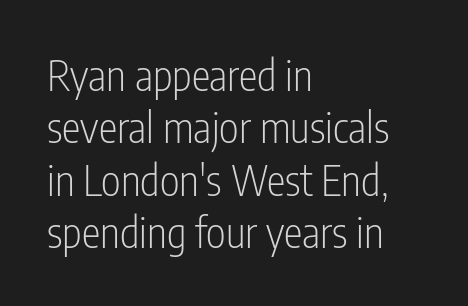
{"serif": "no", "italic": "no", "bold": "no", "weight": "light", "width": "condensed", "stroke_contrast": "low", "x_height": "medium", "monospaced": "no", "underline": "no", "align": "left", "line_spacing": "normal", "line_spacing_ratio": 1.25, "letter_spacing": "normal", "letter_spacing_em": 0.0, "glyph_px": 42}
